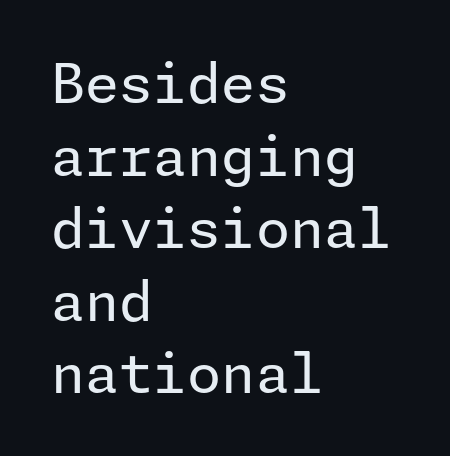
The image shows 55 px regular-weight sans-serif type, upright; set left-aligned, normal line spacing (1.32x), normal letter spacing, not underlined; low stroke contrast and a medium x-height.
